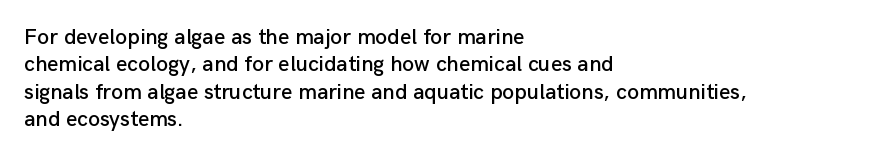
Q: Is the text italic (slanted)? A: No, it is upright.
Q: Is the text underlined? A: No.
Q: How is the paragraph aligned? A: Left-aligned.
Q: Is the spacing between letters normal or unusually wide? A: Normal.
